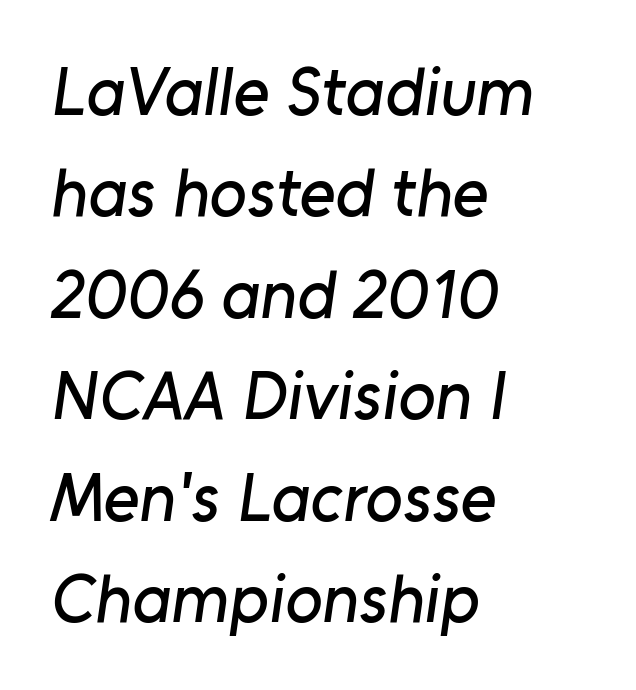
Q: Is the typeface a serif or a sans-serif typeface? A: Sans-serif.
Q: Is the text underlined? A: No.
Q: How is the paragraph aligned? A: Left-aligned.
Q: Is the spacing between letters normal or unusually wide? A: Normal.
Q: Is the spacing between lines tight, normal or loose? A: Normal.
Q: Width (condensed, normal, or wide)? A: Normal.
Q: Stroke contrast? A: Low.
Q: x-height? A: Medium.
Q: Monospaced? A: No.
